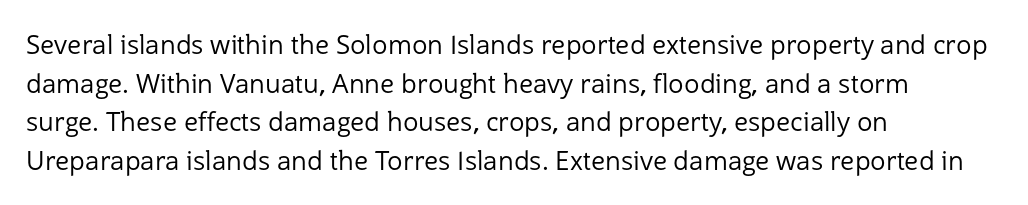
Posture: vertical. The weight tops out at a normal text grade. Words appear dense and cohesive because spacing is normal. If you drew a ruler down the left edge, every line would touch it. Line spacing here is normal. Underline: absent.
